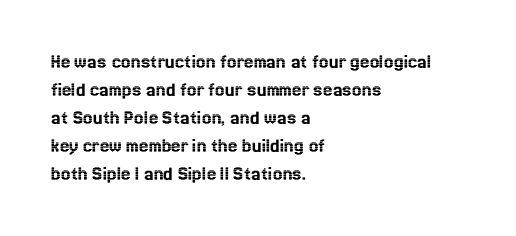
If you measured baseline to baseline, you'd find a middling distance. Descenders are the only things crossing below the line. The lines in this sample share a left origin and differ only in where they stop. Letter spacing: default. Quick note: not italic, upright.
